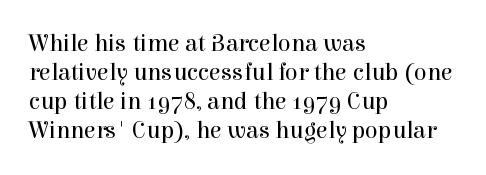
The image shows 24 px text type, upright; set left-aligned, line spacing 1.21x, normal letter spacing, not underlined.
